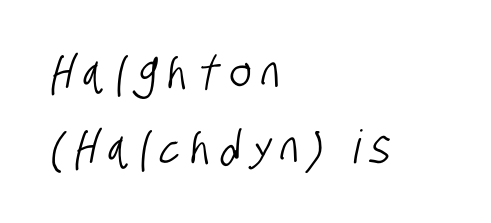
Q: Is the typeface a serif or a sans-serif typeface? A: Sans-serif.
Q: Is the text underlined? A: No.
Q: How is the paragraph aligned? A: Left-aligned.
Q: Is the spacing between letters normal or unusually wide? A: Unusually wide.
Q: Is the spacing between lines tight, normal or loose? A: Normal.
Q: Width (condensed, normal, or wide)? A: Condensed.
Q: Stroke contrast? A: Low.
Q: x-height? A: Large.
Q: Monospaced? A: No.
